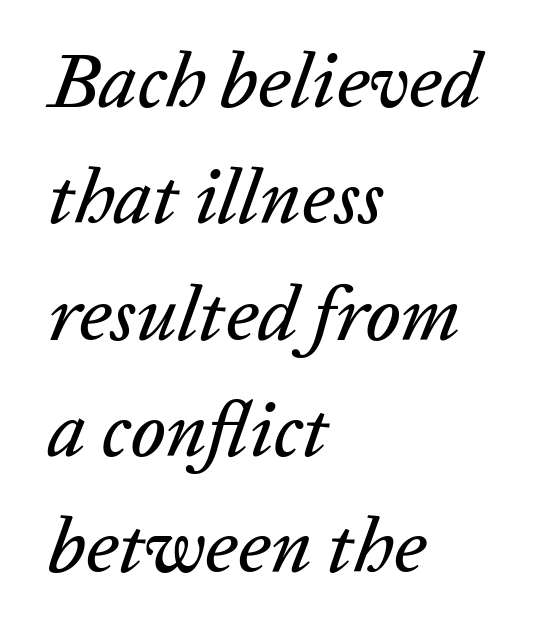
Q: Is the text italic (slanted)? A: Yes, it leans right by about 20 degrees.
Q: Is the text underlined? A: No.
Q: How is the paragraph aligned? A: Left-aligned.
Q: Is the spacing between letters normal or unusually wide? A: Normal.
Q: Is the spacing between lines tight, normal or loose? A: Normal.
Q: Width (condensed, normal, or wide)? A: Normal.
Q: Stroke contrast? A: Low.
Q: x-height? A: Medium.
Q: Monospaced? A: No.
